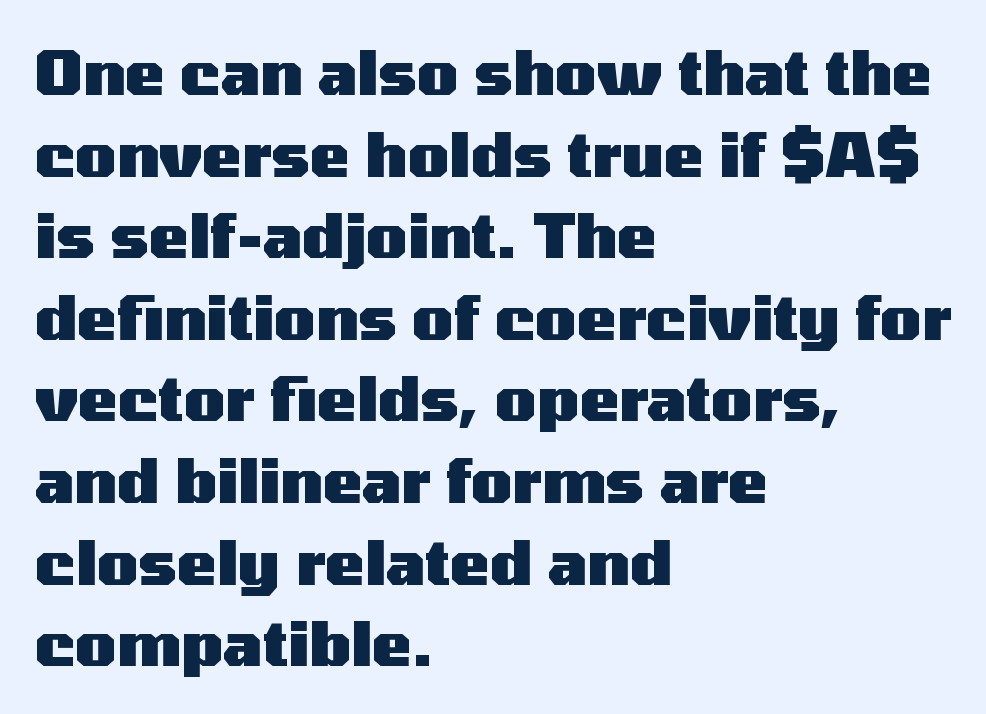
Q: Is the text bold? A: Yes.
Q: Is the text italic (slanted)? A: No, it is upright.
Q: Is the typeface a serif or a sans-serif typeface? A: Sans-serif.
Q: Is the text underlined? A: No.
Q: How is the paragraph aligned? A: Left-aligned.
Q: Is the spacing between letters normal or unusually wide? A: Normal.
Q: Is the spacing between lines tight, normal or loose? A: Normal.
Q: Width (condensed, normal, or wide)? A: Wide.
Q: Stroke contrast? A: Medium.
Q: x-height? A: Medium.
Q: Monospaced? A: No.
